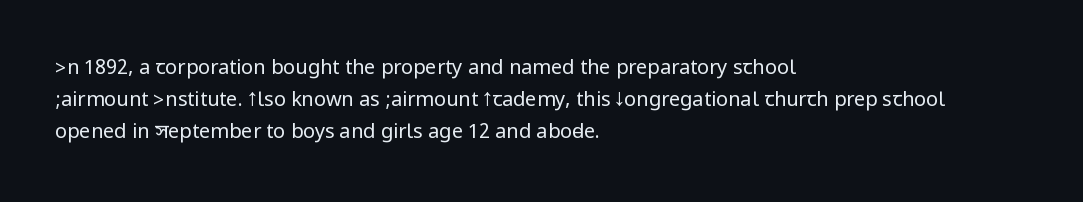
Q: Is the text bold? A: No.
Q: Is the text italic (slanted)? A: No, it is upright.
Q: Is the text underlined? A: No.
Q: How is the paragraph aligned? A: Left-aligned.
Q: Is the spacing between letters normal or unusually wide? A: Normal.
Q: Is the spacing between lines tight, normal or loose? A: Normal.
